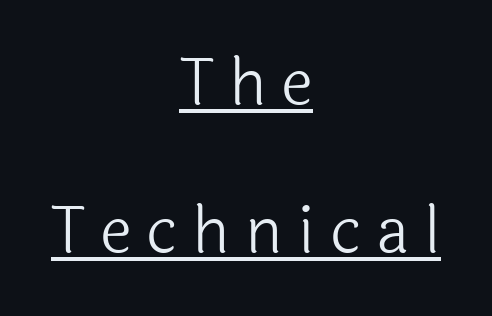
The image shows 65 px light sans-serif type, upright; set centered, loose line spacing (2.27x), unusually wide letter spacing (+0.23 em), underlined; a medium x-height.
